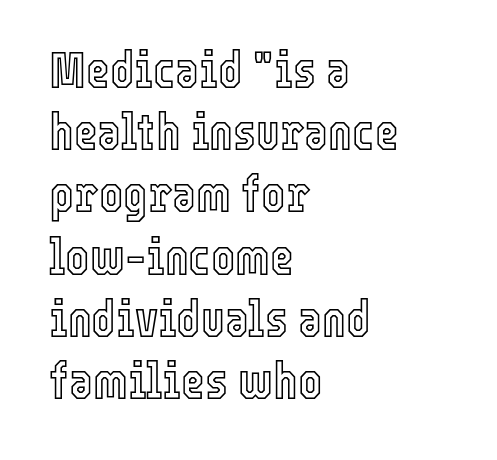
Q: Is the text italic (slanted)? A: No, it is upright.
Q: Is the text underlined? A: No.
Q: How is the paragraph aligned? A: Left-aligned.
Q: Is the spacing between letters normal or unusually wide? A: Normal.
Q: Width (condensed, normal, or wide)? A: Condensed.
Q: x-height? A: Medium.
Q: Monospaced? A: No.
